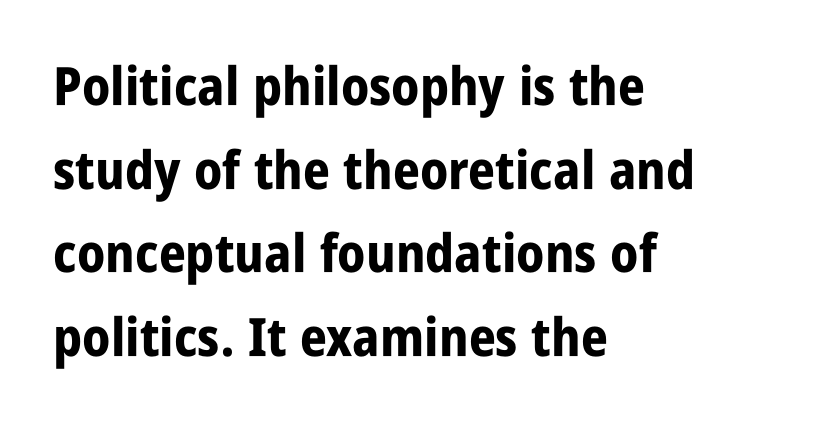
{"serif": "no", "italic": "no", "bold": "yes", "weight": "bold", "width": "condensed", "stroke_contrast": "low", "x_height": "large", "monospaced": "no", "underline": "no", "align": "left", "line_spacing": "normal", "line_spacing_ratio": 1.58, "letter_spacing": "normal", "letter_spacing_em": 0.0, "glyph_px": 53}
